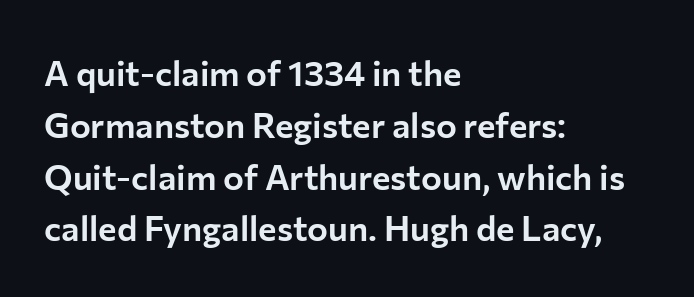
Each letter keeps its own natural width here, so spacing adapts to shape. Each word holds together tightly as a unit, with standard inter-letter gaps. Honestly, the row spacing looks completely unremarkable. Rule under the text: the space is simply empty.
